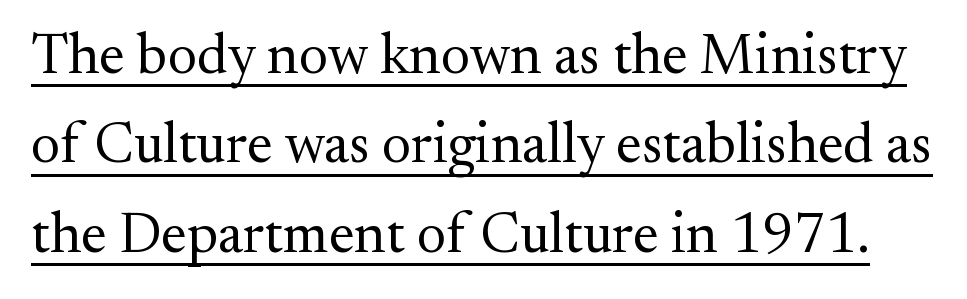
In terms of posture, this sample is upright. These lines are rendered in a variable-pitch font. No extra tracking has been applied to these lines. Line spacing here is normal. Is the stroke heavy? The answer is a plain regular-or-lighter.
